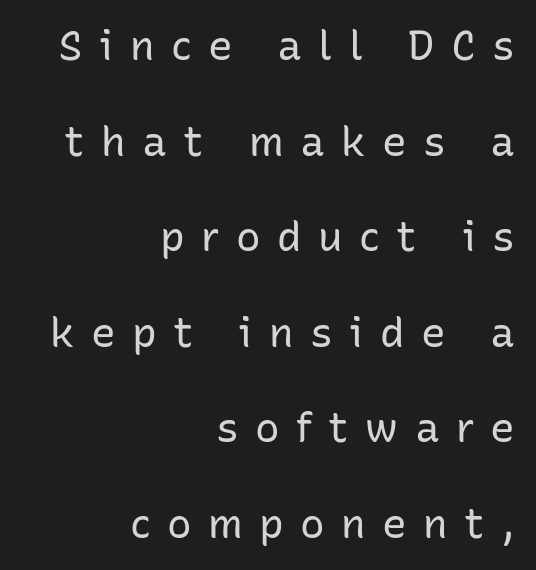
Quick note: underline off. Stroke mass is kept to a normal reading level or below. The letters are spread apart with noticeably loose tracking. The passage shown is typed in a proportional face where columns would drift. This block would shrink considerably if given ordinary leading; it's expanded now. It's the straight-up-and-down kind of type.
